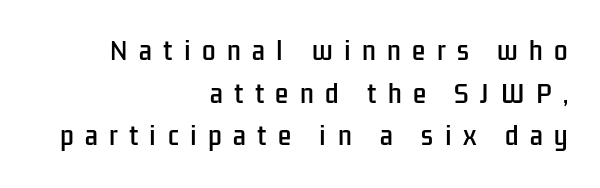
{"italic": "no", "underline": "no", "align": "right", "line_spacing_ratio": 1.78, "letter_spacing": "wide", "letter_spacing_em": 0.48, "glyph_px": 24}
